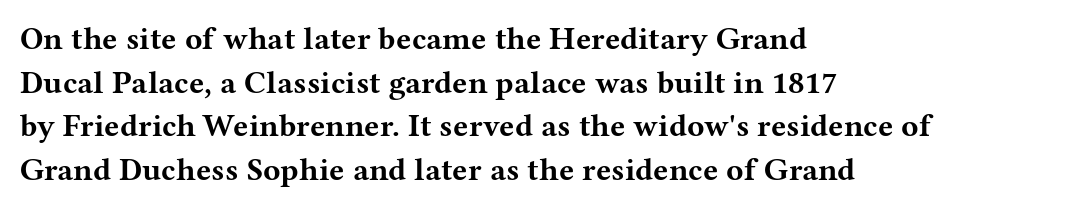
Q: Is the text bold? A: Yes.
Q: Is the text italic (slanted)? A: No, it is upright.
Q: Is the typeface a serif or a sans-serif typeface? A: Serif.
Q: Is the text underlined? A: No.
Q: How is the paragraph aligned? A: Left-aligned.
Q: Is the spacing between letters normal or unusually wide? A: Normal.
Q: Is the spacing between lines tight, normal or loose? A: Normal.
Q: Width (condensed, normal, or wide)? A: Wide.
Q: Stroke contrast? A: Medium.
Q: x-height? A: Medium.
Q: Monospaced? A: No.
